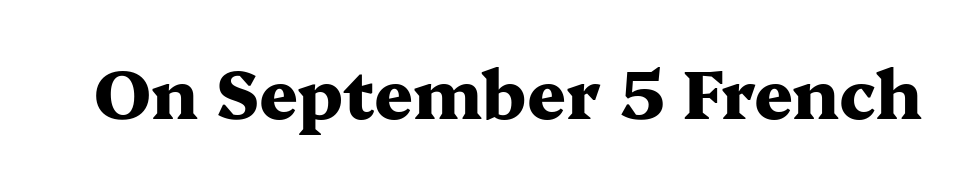
The image shows 68 px heavy, wide serif type, upright; set normal letter spacing, not underlined; medium stroke contrast and a medium x-height.
